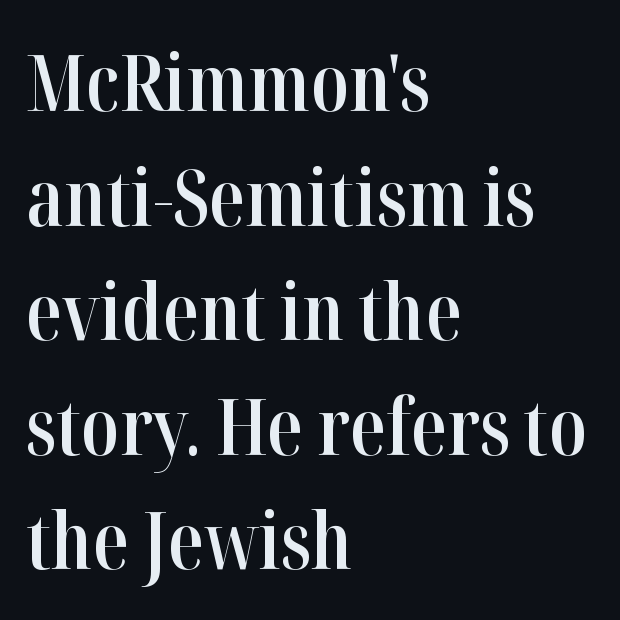
Q: Is the text bold? A: Semi-bold.
Q: Is the text italic (slanted)? A: No, it is upright.
Q: Is the typeface a serif or a sans-serif typeface? A: Serif.
Q: Is the text underlined? A: No.
Q: How is the paragraph aligned? A: Left-aligned.
Q: Is the spacing between letters normal or unusually wide? A: Normal.
Q: Is the spacing between lines tight, normal or loose? A: Normal.
Q: Width (condensed, normal, or wide)? A: Condensed.
Q: Stroke contrast? A: High.
Q: x-height? A: Medium.
Q: Monospaced? A: No.
